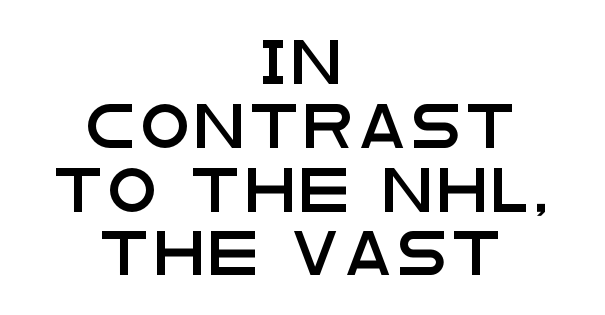
The image shows 44 px wide sans-serif type, upright; set centered, normal line spacing (1.45x), not underlined; low stroke contrast and a large x-height.
